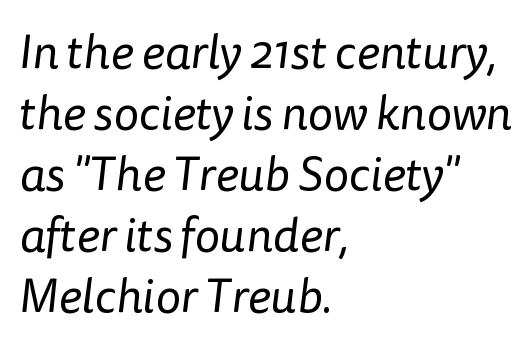
The image shows 48 px regular-weight sans-serif type; set left-aligned, normal line spacing (1.27x), normal letter spacing, not underlined; low stroke contrast and a medium x-height.
